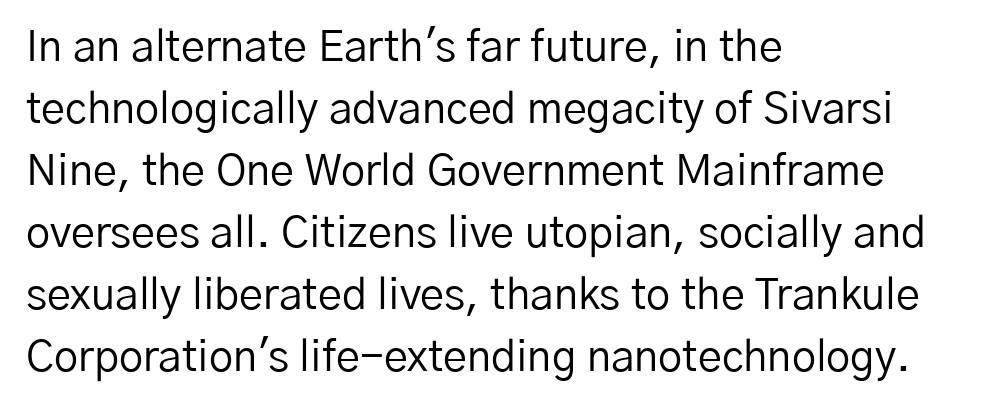
{"serif": "no", "italic": "no", "bold": "no", "weight": "regular", "width": "normal", "stroke_contrast": "low", "x_height": "medium", "monospaced": "no", "underline": "no", "align": "left", "line_spacing": "normal", "line_spacing_ratio": 1.44, "letter_spacing": "normal", "letter_spacing_em": 0.0, "glyph_px": 43}
